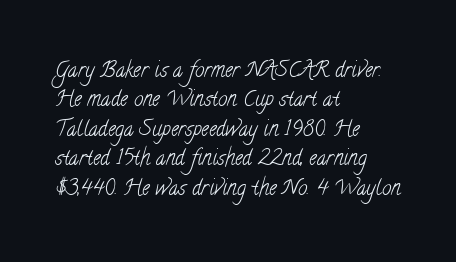
The image shows 21 px text type; set left-aligned, normal line spacing (1.4x), normal letter spacing, not underlined.
